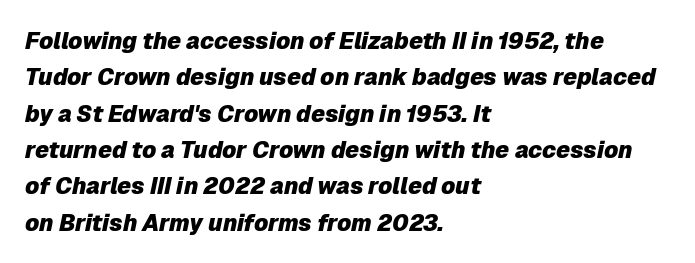
{"italic": "yes", "lean": "right", "slant_degrees": 12, "bold": "yes", "underline": "no", "align": "left", "line_spacing": "normal", "line_spacing_ratio": 1.58, "letter_spacing": "normal", "letter_spacing_em": 0.0, "glyph_px": 23}
